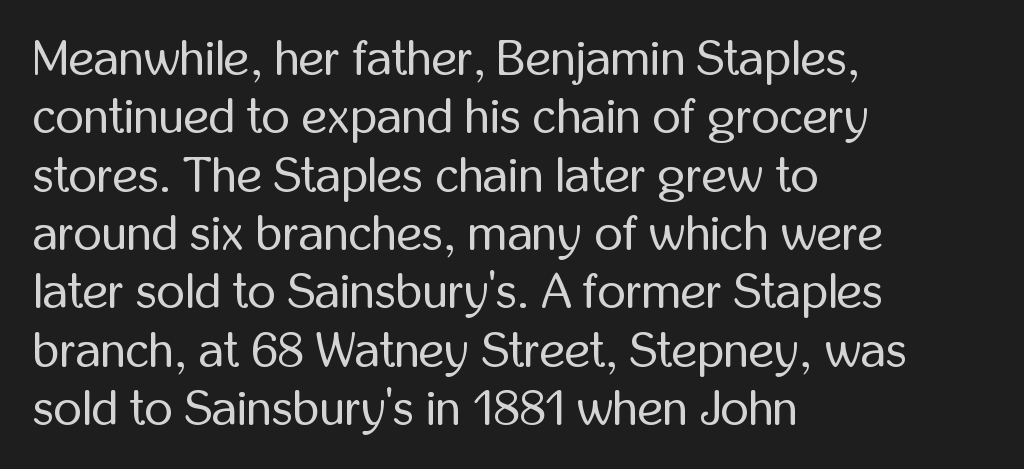
No extra ink here — the face is not bold. Typeset ragged right — the left edge is the straight one. The lettering stays uniformly vertical, giving the passage a roman look. A bare baseline throughout the passage. Inter-character spacing is left at the font's built-in metrics. Each letter keeps its own natural width here, so spacing adapts to shape.
